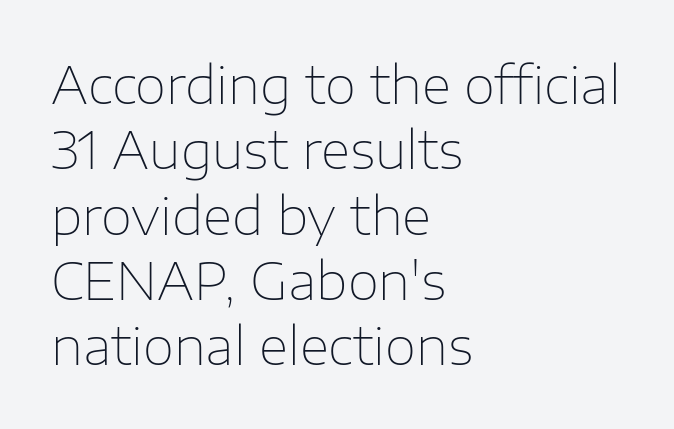
The image shows 51 px thin sans-serif type, upright; set left-aligned, normal line spacing (1.28x), normal letter spacing, not underlined; low stroke contrast and a medium x-height.
